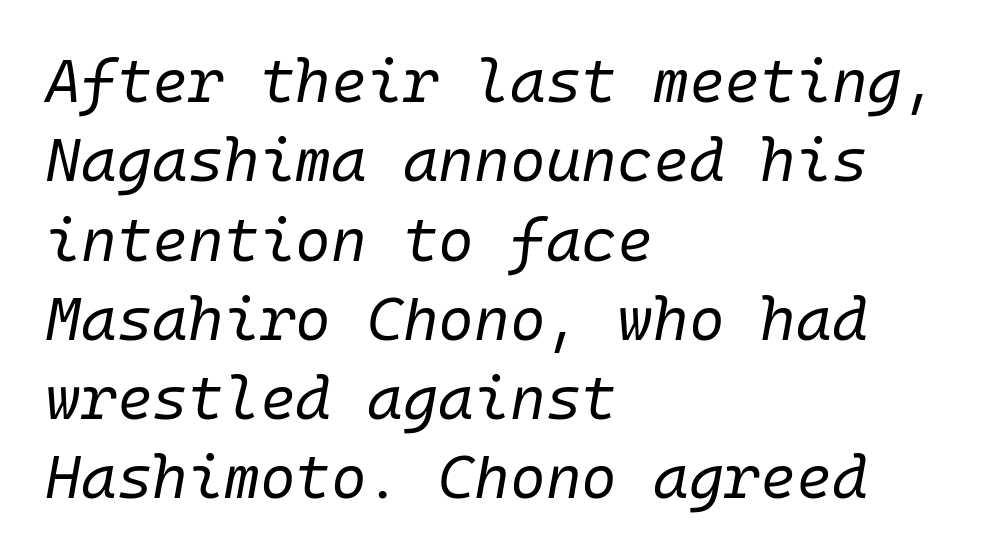
{"italic": "yes", "lean": "right", "slant_degrees": 10, "bold": "no", "weight": "regular", "width": "normal", "stroke_contrast": "low", "x_height": "medium", "underline": "no", "align": "left", "line_spacing": "normal", "line_spacing_ratio": 1.3, "letter_spacing": "normal", "letter_spacing_em": 0.0, "glyph_px": 61}
